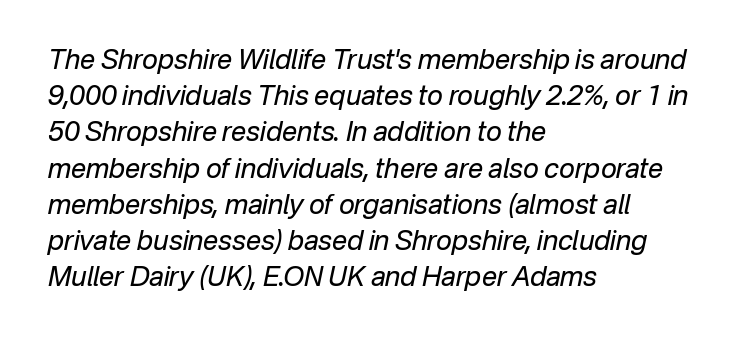
Q: Is the text bold? A: No.
Q: Is the text italic (slanted)? A: Yes, it leans right by about 12 degrees.
Q: Is the text underlined? A: No.
Q: How is the paragraph aligned? A: Left-aligned.
Q: Is the spacing between letters normal or unusually wide? A: Normal.
Q: Is the spacing between lines tight, normal or loose? A: Normal.
